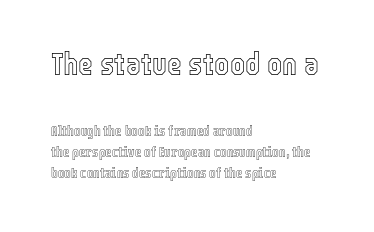
The image shows 32 px condensed type, upright; set left-aligned, normal line spacing (1.5x), normal letter spacing, not underlined; the first (top) block is 2.29x larger; a medium x-height.
